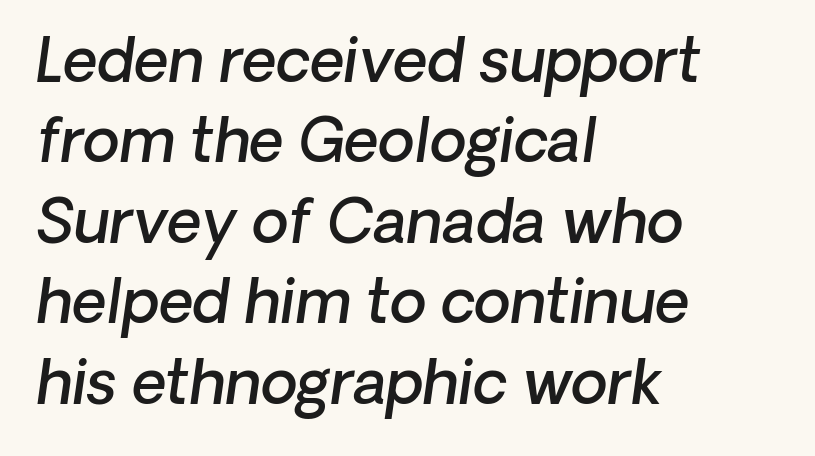
Q: Is the text bold? A: Semi-bold.
Q: Is the typeface a serif or a sans-serif typeface? A: Sans-serif.
Q: Is the text underlined? A: No.
Q: How is the paragraph aligned? A: Left-aligned.
Q: Is the spacing between letters normal or unusually wide? A: Normal.
Q: Is the spacing between lines tight, normal or loose? A: Normal.
Q: Width (condensed, normal, or wide)? A: Normal.
Q: Stroke contrast? A: Low.
Q: x-height? A: Medium.
Q: Monospaced? A: No.
